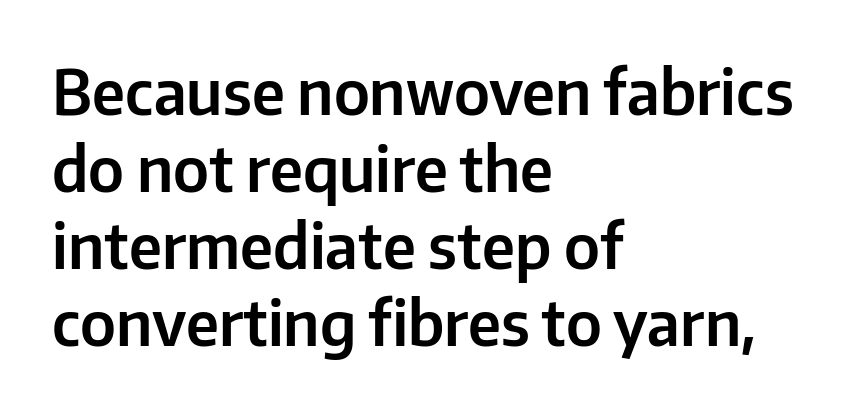
Q: Is the text italic (slanted)? A: No, it is upright.
Q: Is the typeface a serif or a sans-serif typeface? A: Sans-serif.
Q: Is the text underlined? A: No.
Q: How is the paragraph aligned? A: Left-aligned.
Q: Is the spacing between letters normal or unusually wide? A: Normal.
Q: Is the spacing between lines tight, normal or loose? A: Normal.
Q: Width (condensed, normal, or wide)? A: Normal.
Q: Stroke contrast? A: Low.
Q: x-height? A: Medium.
Q: Monospaced? A: No.
